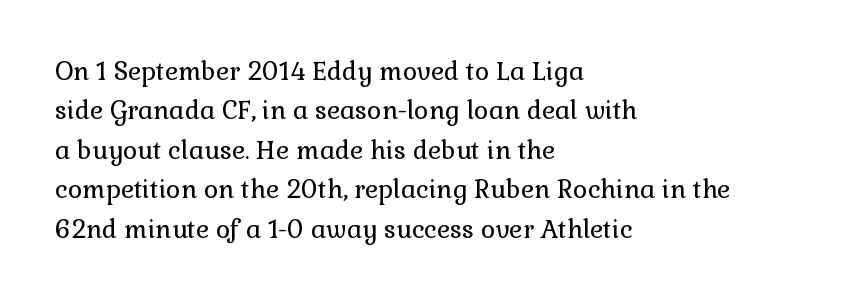
This block has exactly the height ordinary leading produces. Heft: none added — not bold. The face used here is rendered with its standard letterfit. Horizontally, the lines are justified to the leading edge only.
